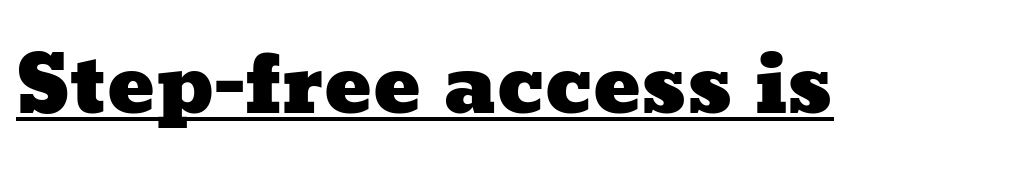
The words here are underlined. The face used here is proportionally spaced, like ordinary book or web type. The rendering keeps characters at their native spacing.
